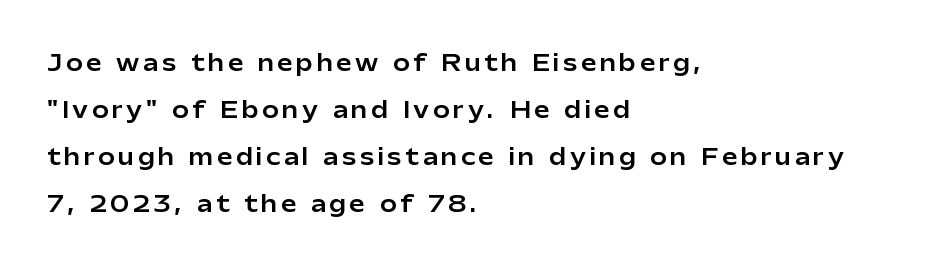
{"italic": "no", "underline": "no", "align": "left", "line_spacing": "loose", "line_spacing_ratio": 2.14, "glyph_px": 22}
